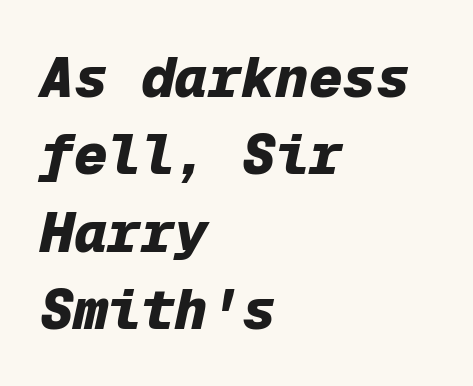
{"italic": "yes", "lean": "right", "slant_degrees": 12, "bold": "yes", "weight": "heavy", "width": "normal", "stroke_contrast": "low", "x_height": "medium", "monospaced": "yes", "underline": "no", "align": "left", "line_spacing": "normal", "line_spacing_ratio": 1.38, "letter_spacing": "normal", "letter_spacing_em": 0.0, "glyph_px": 56}
